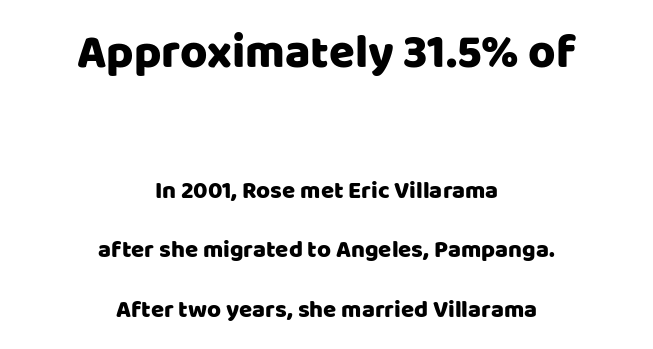
Q: Is the text italic (slanted)? A: No, it is upright.
Q: Is the typeface a serif or a sans-serif typeface? A: Sans-serif.
Q: Is the text underlined? A: No.
Q: How is the paragraph aligned? A: Centered.
Q: Is the spacing between letters normal or unusually wide? A: Normal.
Q: Is the spacing between lines tight, normal or loose? A: Loose.
Q: Which block of text is set in a larger size, the first (top) or the second (bottom)? A: The first (top) one.
Q: Width (condensed, normal, or wide)? A: Normal.
Q: Stroke contrast? A: Low.
Q: x-height? A: Large.
Q: Monospaced? A: No.
